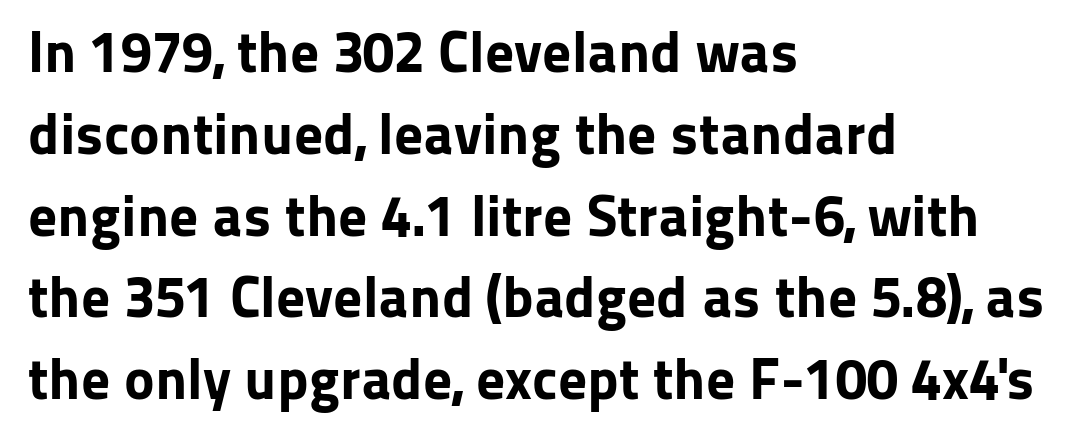
The image shows 58 px bold sans-serif type, upright; set left-aligned, normal line spacing (1.41x), normal letter spacing, not underlined; low stroke contrast and a medium x-height.
